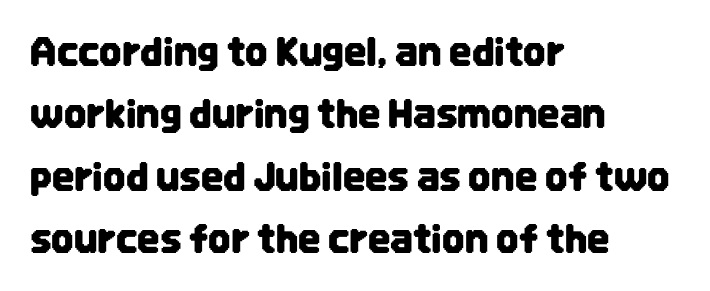
The image shows 39 px condensed sans-serif type, upright; set left-aligned, normal line spacing (1.6x), normal letter spacing, not underlined; low stroke contrast and a large x-height.
